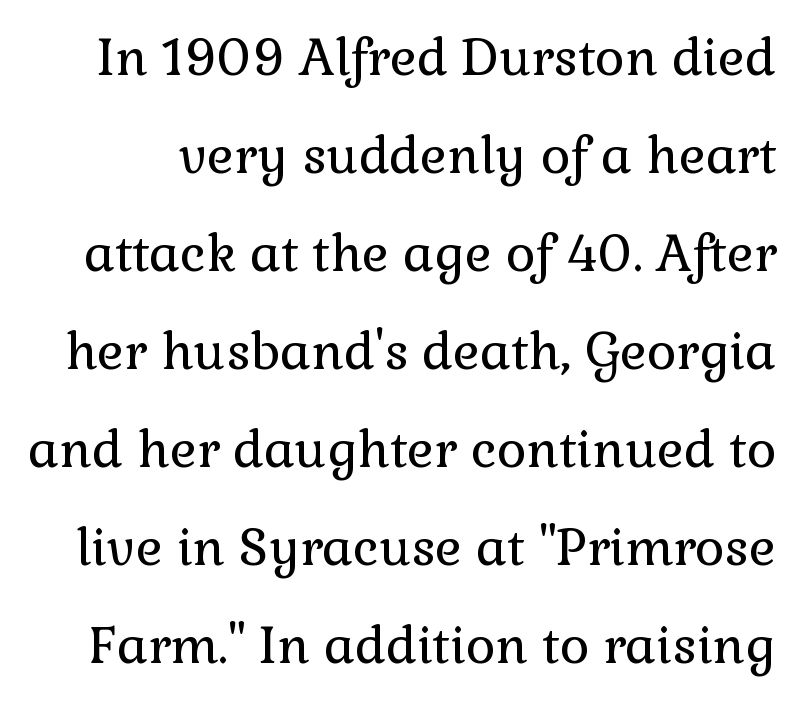
Q: Is the text bold? A: No.
Q: Is the text italic (slanted)? A: No, it is upright.
Q: Is the typeface a serif or a sans-serif typeface? A: Serif.
Q: Is the text underlined? A: No.
Q: Is the spacing between letters normal or unusually wide? A: Normal.
Q: Is the spacing between lines tight, normal or loose? A: Loose.
Q: Width (condensed, normal, or wide)? A: Normal.
Q: Stroke contrast? A: Low.
Q: x-height? A: Medium.
Q: Monospaced? A: No.
